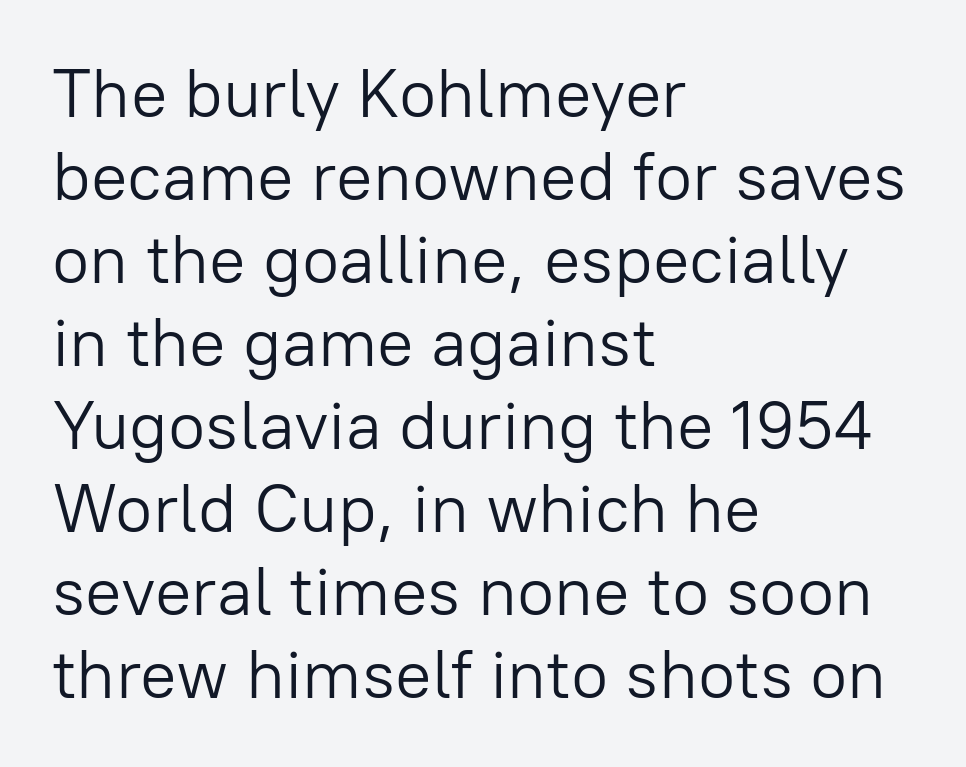
You could not count columns in this text — the font is proportionally spaced. Type without underlining. How are the letters spaced? Ordinarily, with no added tracking. Each line starts at the same left margin while the right side varies. Nothing sits at the stroke ends, so this counts as sans-serif. You can tell it's not italic because the verticals are truly vertical.
